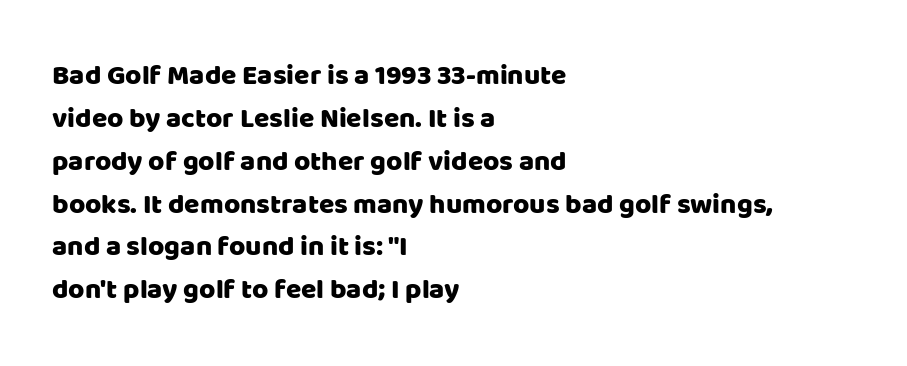
Compared with typical paragraphs, the rows here are spaced about the same. Just letters on the line, the space beneath them empty. Italic? Not at all — the glyphs are vertical. Characters follow at the spacing the type designer built in.
